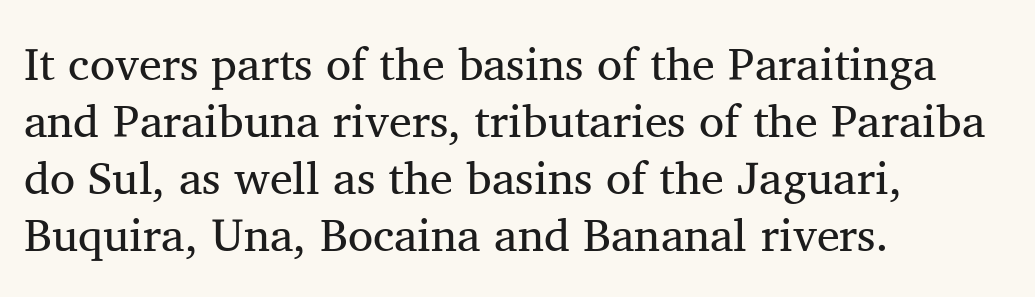
The letters advance in unequal steps, a hallmark of proportional type. The letterforms sit shoulder to shoulder at normal distance. The passage shown is not underscored anywhere. Summary of weight: not heavy and not bold. Layout note: lines flush left. No italicization has been applied; the sample stays upright.
